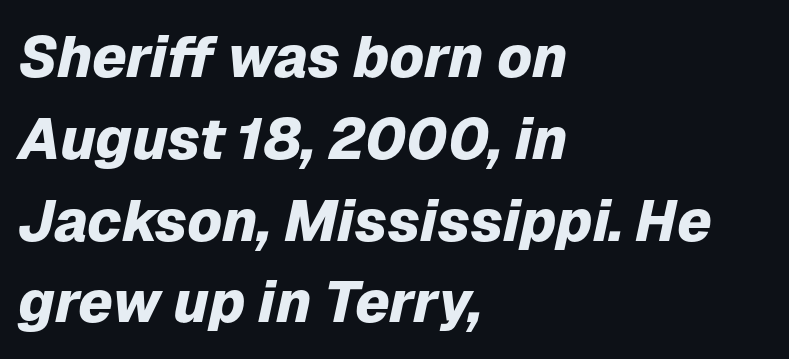
{"italic": "yes", "lean": "right", "slant_degrees": 12, "bold": "yes", "weight": "heavy", "width": "normal", "stroke_contrast": "low", "x_height": "medium", "monospaced": "no", "underline": "no", "align": "left", "line_spacing": "normal", "line_spacing_ratio": 1.41, "letter_spacing": "normal", "letter_spacing_em": 0.0, "glyph_px": 58}
